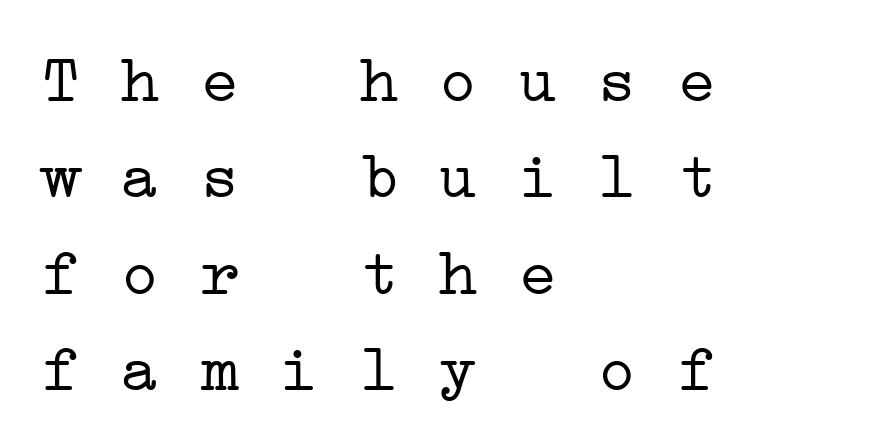
Q: Is the text bold? A: No.
Q: Is the typeface a serif or a sans-serif typeface? A: Serif.
Q: Is the text underlined? A: No.
Q: How is the paragraph aligned? A: Left-aligned.
Q: Is the spacing between letters normal or unusually wide? A: Normal.
Q: Is the spacing between lines tight, normal or loose? A: Normal.
Q: Width (condensed, normal, or wide)? A: Wide.
Q: Stroke contrast? A: Low.
Q: x-height? A: Medium.
Q: Monospaced? A: Yes.
